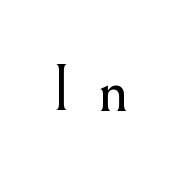
Q: Is the text bold? A: No.
Q: Is the text italic (slanted)? A: No, it is upright.
Q: Is the typeface a serif or a sans-serif typeface? A: Serif.
Q: Is the text underlined? A: No.
Q: Is the spacing between letters normal or unusually wide? A: Unusually wide.
Q: Width (condensed, normal, or wide)? A: Normal.
Q: Stroke contrast? A: Medium.
Q: x-height? A: Small.
Q: Monospaced? A: No.
